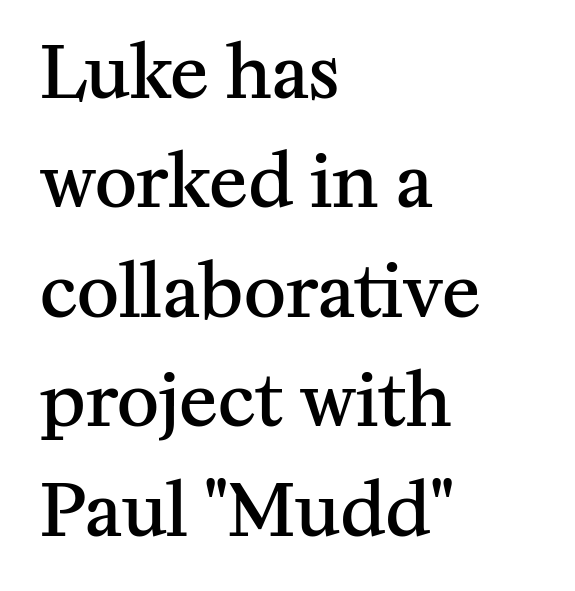
The image shows 72 px semibold serif type, upright; set left-aligned, normal line spacing (1.52x), normal letter spacing, not underlined; medium stroke contrast and a medium x-height.
